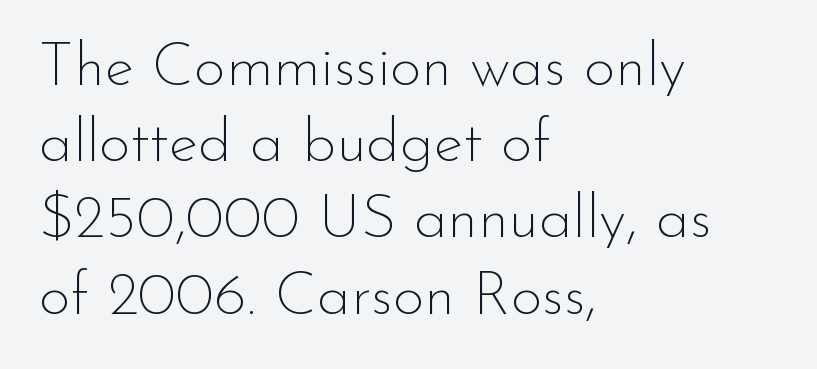
Q: Is the text bold? A: No.
Q: Is the text italic (slanted)? A: No, it is upright.
Q: Is the typeface a serif or a sans-serif typeface? A: Sans-serif.
Q: Is the text underlined? A: No.
Q: How is the paragraph aligned? A: Left-aligned.
Q: Is the spacing between letters normal or unusually wide? A: Normal.
Q: Is the spacing between lines tight, normal or loose? A: Normal.
Q: Width (condensed, normal, or wide)? A: Normal.
Q: Stroke contrast? A: Low.
Q: x-height? A: Small.
Q: Monospaced? A: No.
